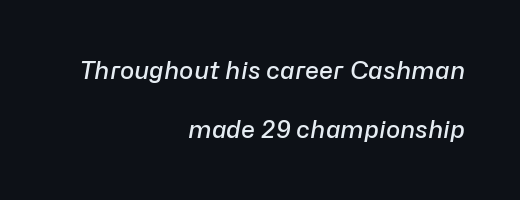
Just letters on the line, the space beneath them empty. Right-aligned paragraph, ragged on the left. The rendering keeps characters at their native spacing. The passage shown leans; its letterforms are oblique.
